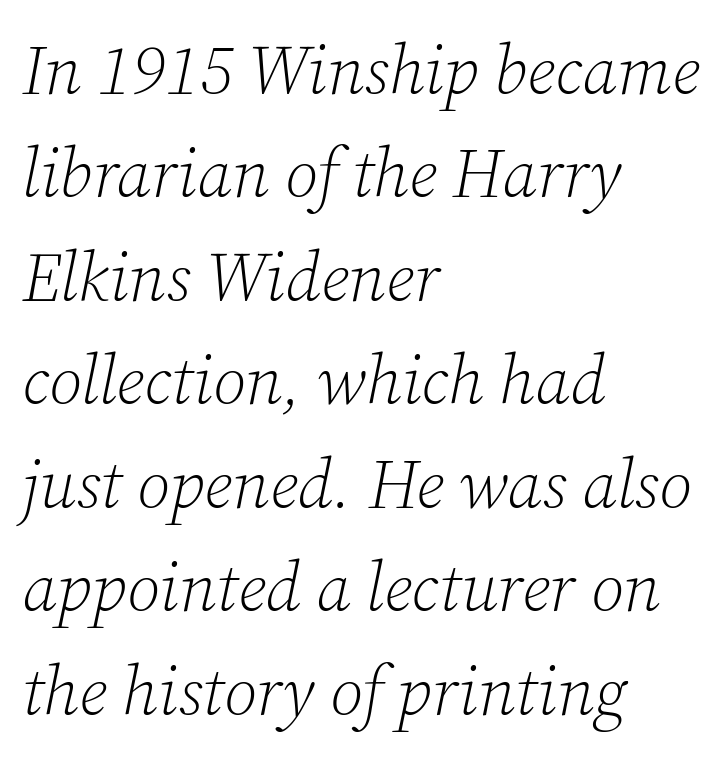
Q: Is the text bold? A: No.
Q: Is the text italic (slanted)? A: Yes, it leans right by about 12 degrees.
Q: Is the typeface a serif or a sans-serif typeface? A: Serif.
Q: Is the text underlined? A: No.
Q: How is the paragraph aligned? A: Left-aligned.
Q: Is the spacing between letters normal or unusually wide? A: Normal.
Q: Is the spacing between lines tight, normal or loose? A: Normal.
Q: Width (condensed, normal, or wide)? A: Normal.
Q: Stroke contrast? A: Low.
Q: x-height? A: Medium.
Q: Monospaced? A: No.
